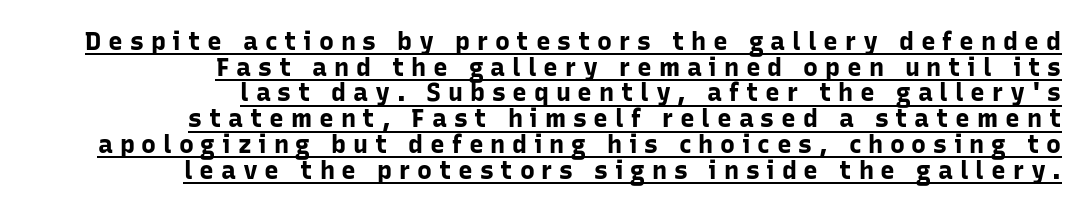
{"italic": "no", "bold": "yes", "underline": "yes", "align": "right", "line_spacing": "tight", "line_spacing_ratio": 1.03, "letter_spacing": "wide", "letter_spacing_em": 0.27, "glyph_px": 25}
